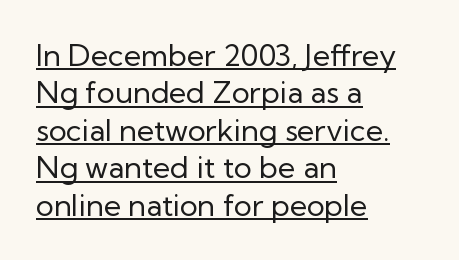
You could call the tracking neutral — neither tight nor loose. The rendered words wear a rule along their underside. Compared with a centered layout, this one pins lines to the left instead. Are there feet on the stems? There aren't — it's a sans.
